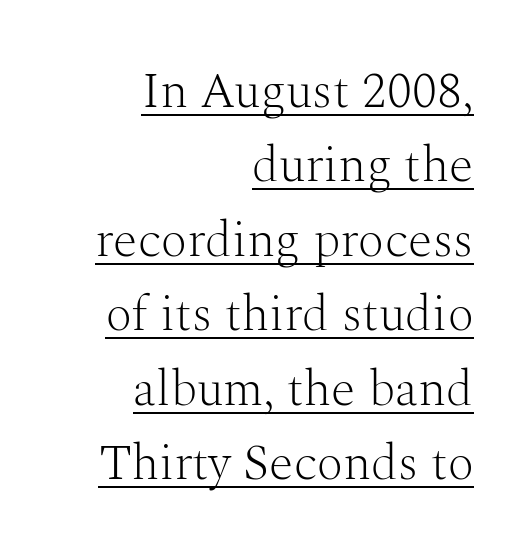
Unlike italic type, these characters show no tilt at all. Vertical spacing — default. The tracking reads as untouched default to a designer's eye. Each letter keeps its own natural width here, so spacing adapts to shape. This rendering features underlined lettering. Alignment: flush right.
